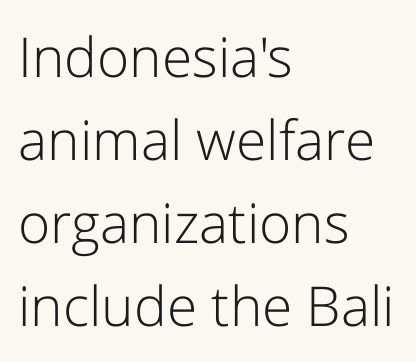
Between one letter and the next there's only the usual sliver of space. Think of a printed novel: that variable character pitch is what you see here. This sample keeps an unexceptional amount of space between lines. Regarding serifs, this sample does without them. These lines are set flush left with a ragged right edge. Descender tails drop into unmarked territory.
